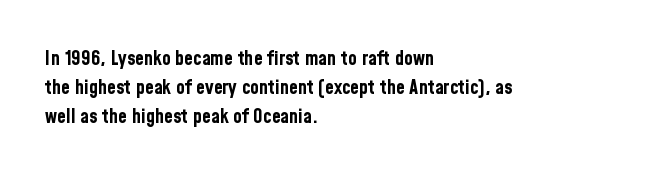
{"italic": "no", "bold": "yes", "underline": "no", "align": "left", "line_spacing": "normal", "line_spacing_ratio": 1.45, "letter_spacing": "normal", "letter_spacing_em": 0.0, "glyph_px": 20}
